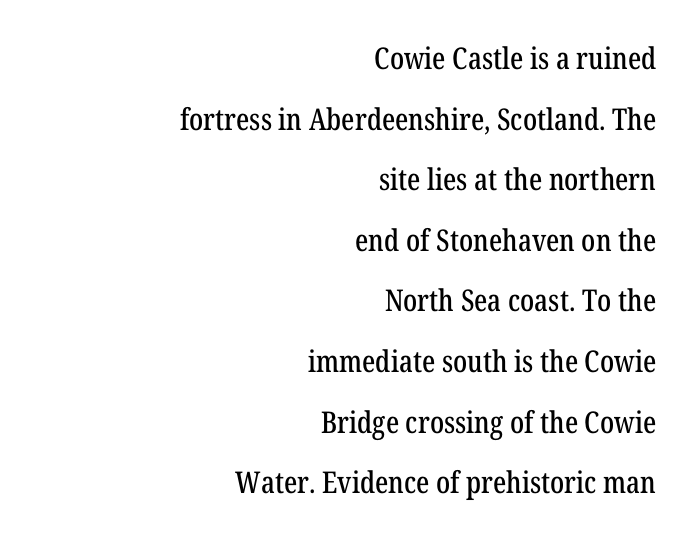
The image shows 30 px condensed serif type, upright; set right-aligned, loose line spacing (2.02x), normal letter spacing, not underlined; low stroke contrast and a medium x-height.
